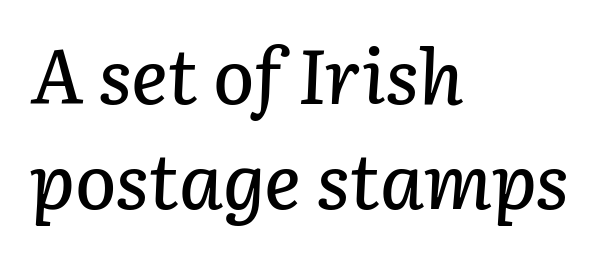
{"italic": "yes", "lean": "right", "slant_degrees": 3, "width": "normal", "stroke_contrast": "low", "x_height": "medium", "monospaced": "no", "underline": "no", "align": "left", "line_spacing": "normal", "line_spacing_ratio": 1.36, "letter_spacing": "normal", "letter_spacing_em": 0.0, "glyph_px": 77}
